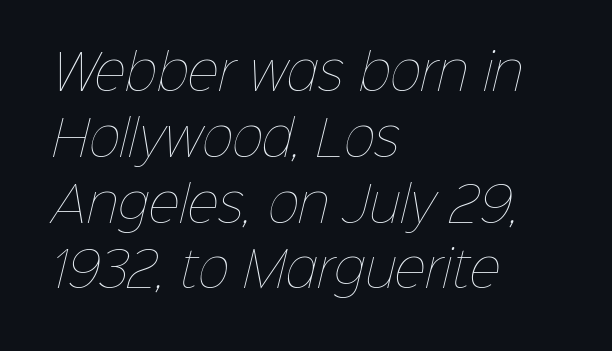
Q: Is the text bold? A: No.
Q: Is the text underlined? A: No.
Q: How is the paragraph aligned? A: Left-aligned.
Q: Is the spacing between letters normal or unusually wide? A: Normal.
Q: Is the spacing between lines tight, normal or loose? A: Normal.
Q: Width (condensed, normal, or wide)? A: Normal.
Q: Stroke contrast? A: Low.
Q: x-height? A: Medium.
Q: Monospaced? A: No.
